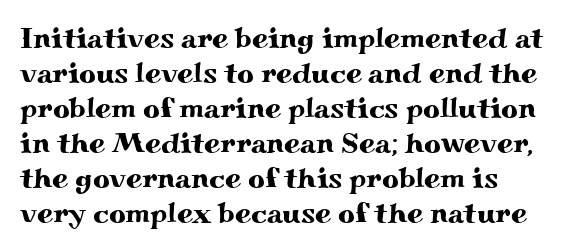
Q: Is the text italic (slanted)? A: No, it is upright.
Q: Is the typeface a serif or a sans-serif typeface? A: Serif.
Q: Is the text underlined? A: No.
Q: How is the paragraph aligned? A: Left-aligned.
Q: Is the spacing between letters normal or unusually wide? A: Normal.
Q: Width (condensed, normal, or wide)? A: Wide.
Q: Stroke contrast? A: Medium.
Q: x-height? A: Small.
Q: Monospaced? A: No.
